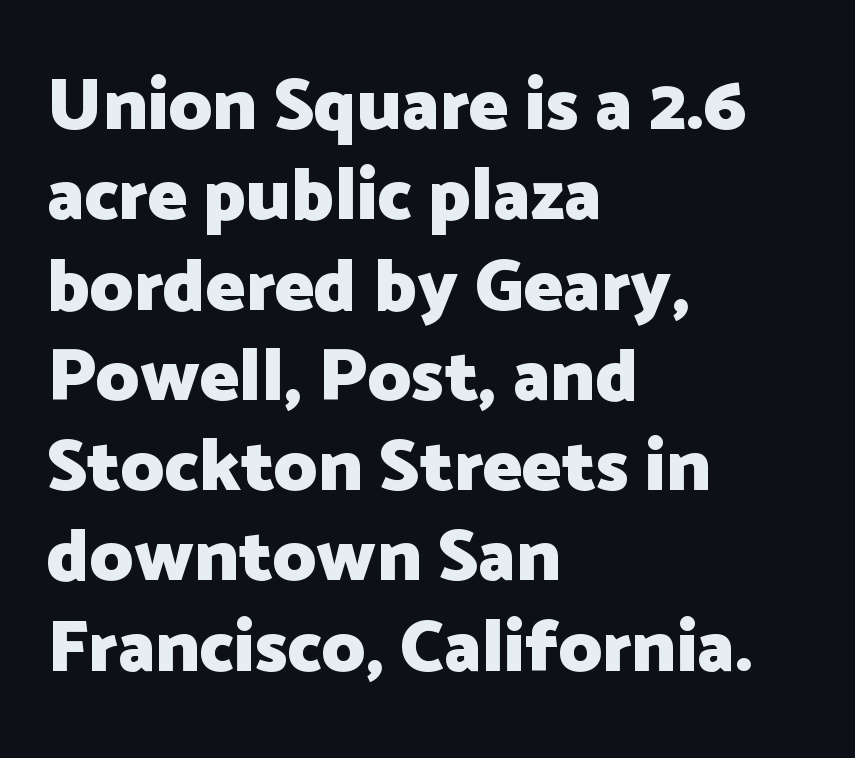
Each letter keeps its own natural width here, so spacing adapts to shape. The ragged edge is on the right, which tells us the setting is flush left. What stands out about the letter spacing? Nothing — it is the standard amount. The rendering shows plain stroke endings on the letterforms — a sans-serif design. The gap between lines stays unmarked.
